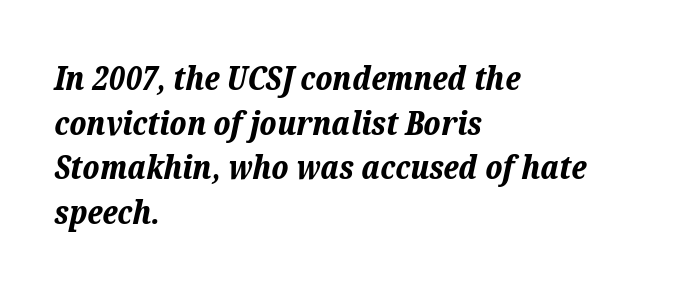
The image shows 33 px bold type, italic (leaning right); set left-aligned, normal line spacing (1.35x), normal letter spacing, not underlined; low stroke contrast and a medium x-height.
